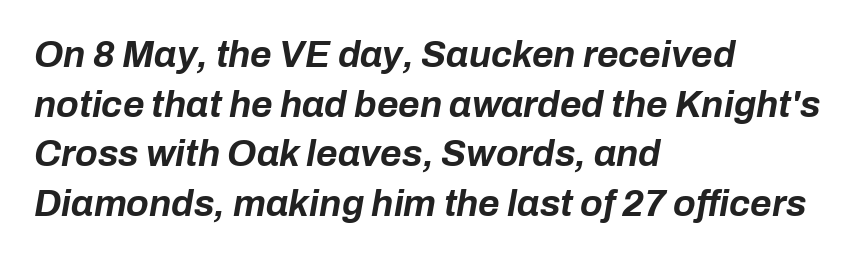
How heavy is the stroke? Heavy — this is a bold. These lines are rendered in a variable-pitch font. Each word holds together tightly as a unit, with standard inter-letter gaps. Clear beneath every line of the passage. Does the lettering tilt? It does — this is italic.
